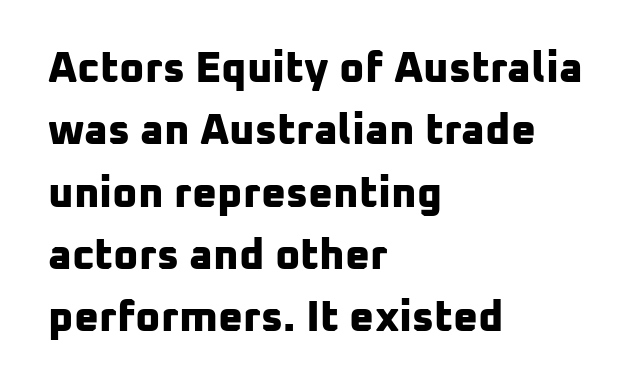
Pretty heavy lettering here — definitely bold. Descender tails drop into unmarked territory. Characters follow at the spacing the type designer built in. The face used here is proportionally spaced, like ordinary book or web type.
